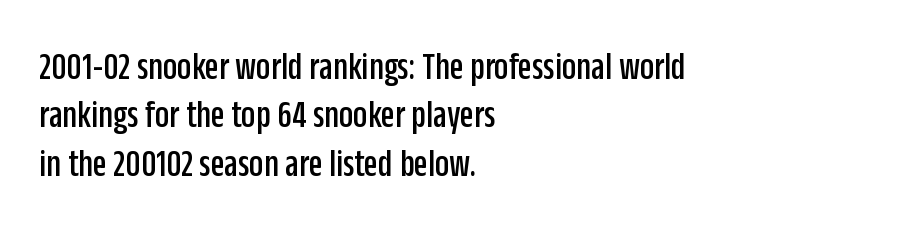
{"serif": "no", "italic": "no", "width": "condensed", "stroke_contrast": "low", "x_height": "large", "monospaced": "no", "underline": "no", "align": "left", "line_spacing_ratio": 1.21, "letter_spacing": "normal", "letter_spacing_em": 0.0, "glyph_px": 40}
